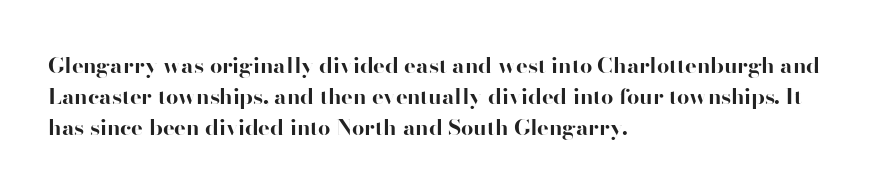
Ordinary non-slanted type is in use. The space between consecutive lines is moderate. The strokes are fattened all the way to bold. No extra tracking has been applied to these lines. Quick note: underline off. The typesetter chose a ragged-right arrangement here.
